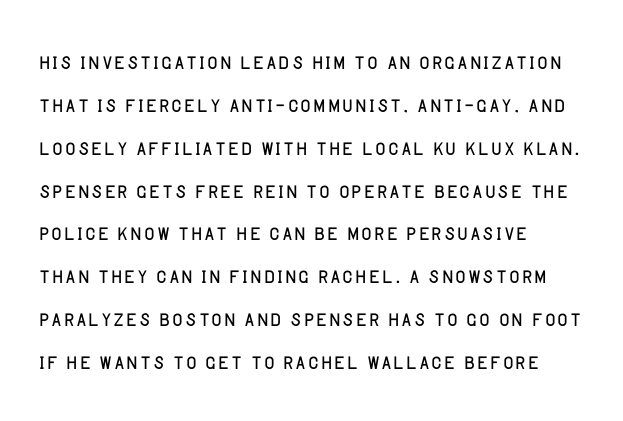
The image shows 28 px light sans-serif type, upright; set left-aligned, normal line spacing (1.53x), normal letter spacing, not underlined; low stroke contrast and a large x-height.
